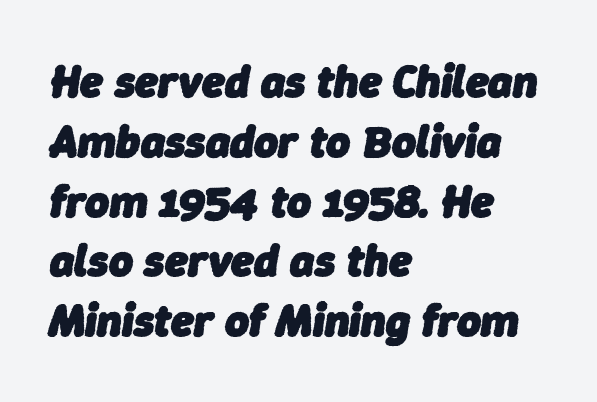
You could not count columns in this text — the font is proportionally spaced. Honestly, the letter spacing is just normal — you wouldn't notice it. The line-height multiplier appears to be the usual default. Underlining? Definitely not there.
